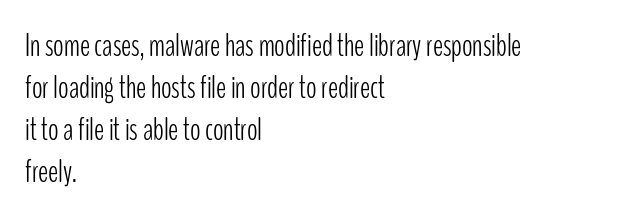
{"serif": "no", "italic": "no", "bold": "no", "weight": "light", "width": "condensed", "stroke_contrast": "low", "x_height": "medium", "monospaced": "no", "underline": "no", "align": "left", "line_spacing": "normal", "line_spacing_ratio": 1.36, "letter_spacing": "normal", "letter_spacing_em": 0.0, "glyph_px": 31}
